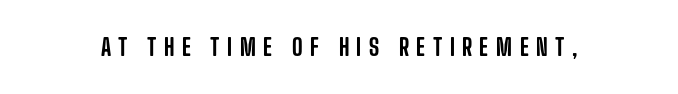
Q: Is the text italic (slanted)? A: No, it is upright.
Q: Is the text underlined? A: No.
Q: Is the spacing between letters normal or unusually wide? A: Unusually wide.
